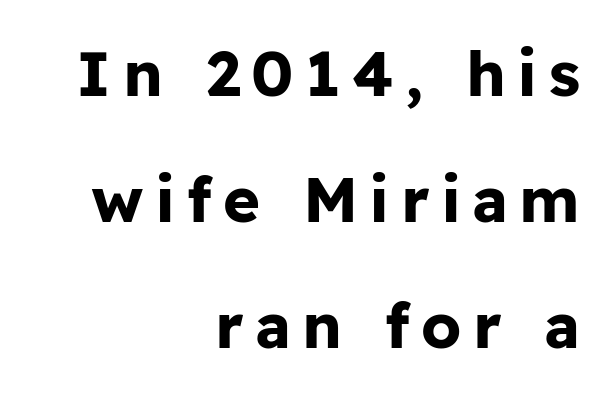
The image shows 63 px bold sans-serif type, upright; set right-aligned, loose line spacing (2.0x), not underlined; low stroke contrast and a medium x-height.
